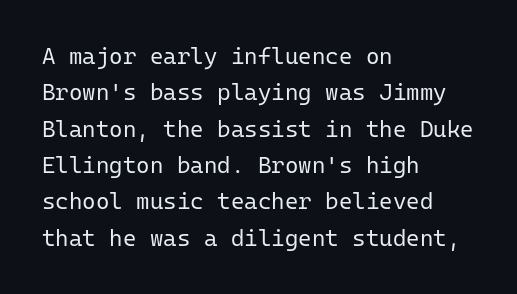
Compared with typical paragraphs, the rows here are spaced about the same. The letterforms sit at book weight or below. Ascenders rise straight up at ninety degrees. The lines are quadded left. Check the space under the baseline: it is left empty. Tracking value appears to be zero — textbook default spacing.
